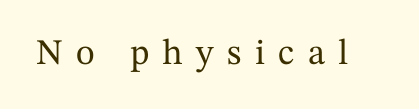
The image shows 36 px serif type, upright; set unusually wide letter spacing (+0.37 em), not underlined; medium stroke contrast and a medium x-height.
